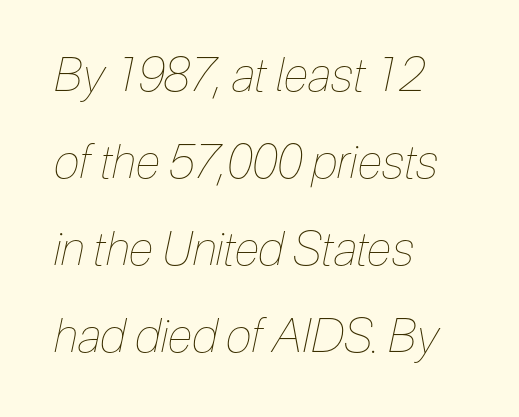
Here the glyphs are tracked normally, forming tight word shapes. Do the characters align in a grid? No, the font is proportional. Lines of text with bare space underneath. The font's italic variant was chosen for this text. Nothing heavy about these letters — not bold at all.
